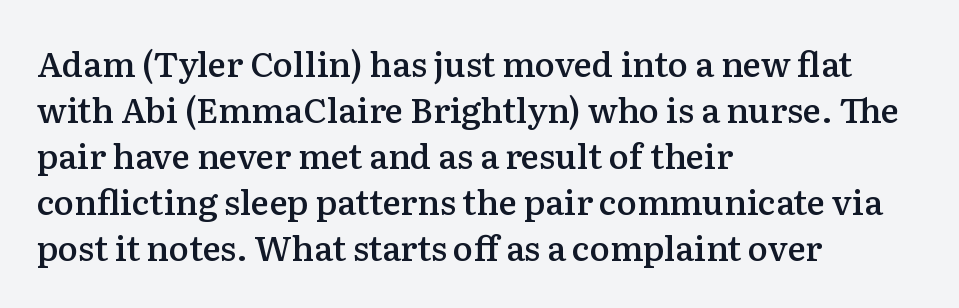
Q: Is the text bold? A: Semi-bold.
Q: Is the text italic (slanted)? A: No, it is upright.
Q: Is the typeface a serif or a sans-serif typeface? A: Serif.
Q: Is the text underlined? A: No.
Q: How is the paragraph aligned? A: Left-aligned.
Q: Is the spacing between letters normal or unusually wide? A: Normal.
Q: Is the spacing between lines tight, normal or loose? A: Normal.
Q: Width (condensed, normal, or wide)? A: Normal.
Q: Stroke contrast? A: Medium.
Q: x-height? A: Medium.
Q: Monospaced? A: No.
